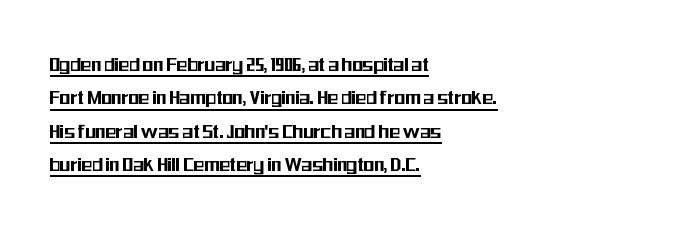
The image shows 22 px text type, upright; set left-aligned, normal line spacing (1.52x), normal letter spacing, underlined.
